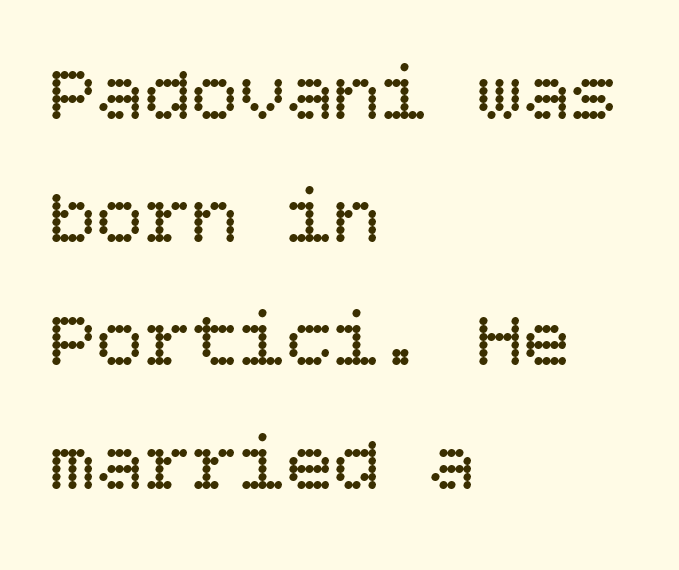
Q: Is the text bold? A: No.
Q: Is the text italic (slanted)? A: No, it is upright.
Q: Is the text underlined? A: No.
Q: How is the paragraph aligned? A: Left-aligned.
Q: Is the spacing between letters normal or unusually wide? A: Normal.
Q: Is the spacing between lines tight, normal or loose? A: Normal.
Q: Width (condensed, normal, or wide)? A: Normal.
Q: Stroke contrast? A: Low.
Q: x-height? A: Large.
